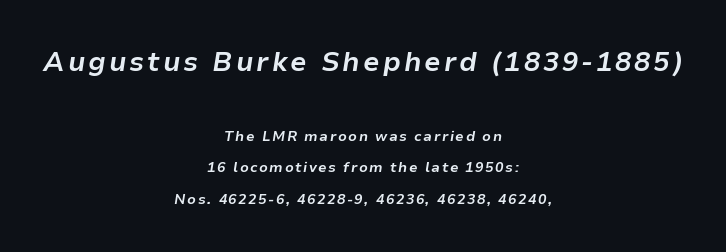
{"italic": "yes", "lean": "right", "slant_degrees": 9, "bold": "yes", "underline": "no", "align": "center", "line_spacing": "loose", "line_spacing_ratio": 2.26, "larger_block": "first", "size_ratio": 1.93, "glyph_px": 27}
